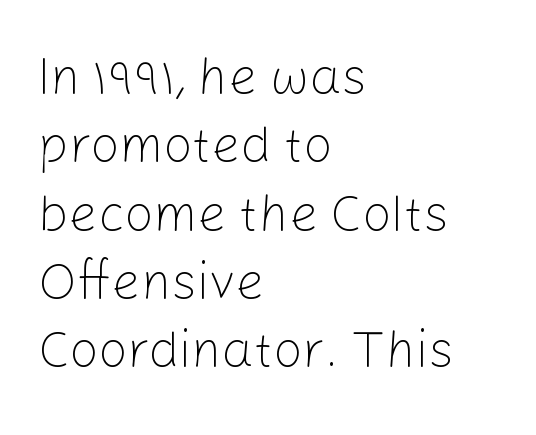
{"serif": "no", "italic": "no", "bold": "no", "weight": "light", "width": "normal", "stroke_contrast": "low", "x_height": "medium", "monospaced": "no", "underline": "no", "align": "left", "line_spacing": "normal", "line_spacing_ratio": 1.34, "letter_spacing": "normal", "letter_spacing_em": 0.0, "glyph_px": 51}
